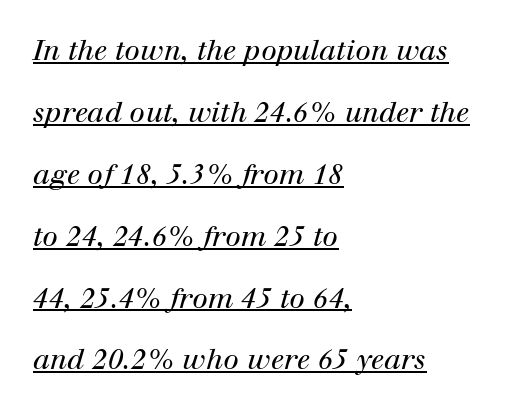
{"serif": "yes", "italic": "yes", "lean": "right", "slant_degrees": 12, "bold": "no", "weight": "regular", "width": "normal", "stroke_contrast": "high", "x_height": "medium", "monospaced": "no", "underline": "yes", "align": "left", "line_spacing": "loose", "line_spacing_ratio": 2.21, "letter_spacing": "normal", "letter_spacing_em": 0.0, "glyph_px": 28}
